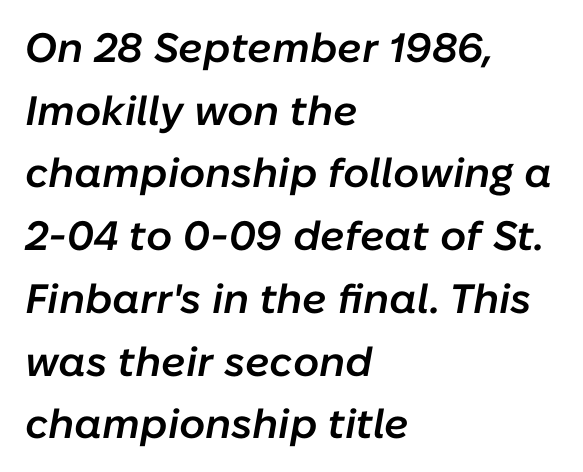
The horizontal fit of the characters is conventional and even. Emphasis-style slanted type is in use. Successive baselines arrive at the customary interval. The characters look somewhat weighty, a semibold short of true bold. Layout note: lines flush left.
